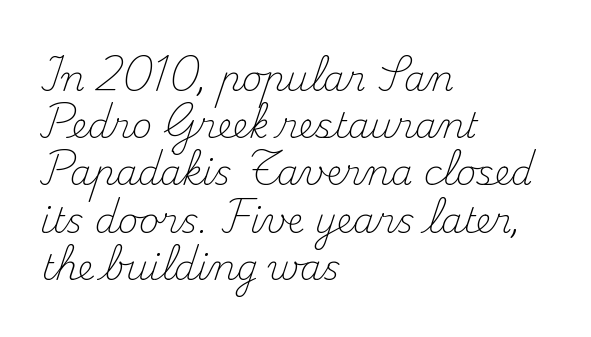
Q: Is the text bold? A: No.
Q: Is the text italic (slanted)? A: Yes.
Q: Is the typeface a serif or a sans-serif typeface? A: Serif.
Q: Is the text underlined? A: No.
Q: How is the paragraph aligned? A: Left-aligned.
Q: Is the spacing between letters normal or unusually wide? A: Normal.
Q: Is the spacing between lines tight, normal or loose? A: Normal.
Q: Width (condensed, normal, or wide)? A: Normal.
Q: Stroke contrast? A: Medium.
Q: x-height? A: Small.
Q: Monospaced? A: No.
